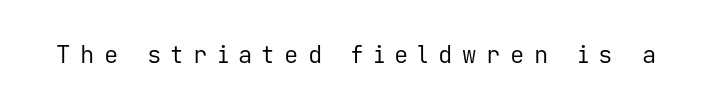
Q: Is the text bold? A: No.
Q: Is the text italic (slanted)? A: No, it is upright.
Q: Is the text underlined? A: No.
Q: Is the spacing between letters normal or unusually wide? A: Unusually wide.
